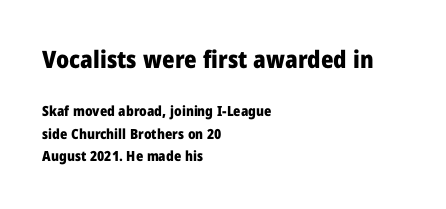
Each glyph is drawn with heavy, bold strokes. Every stem runs plumb, perpendicular to the baseline. The space beneath each line is pristine and unruled. Here the glyphs are tracked normally, forming tight word shapes.
